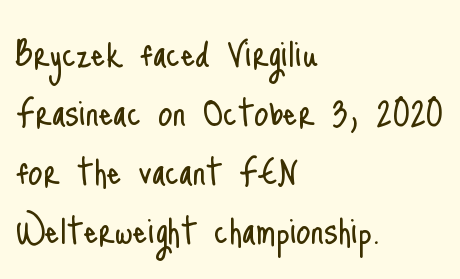
The image shows 46 px light, condensed sans-serif type, upright; set left-aligned, normal line spacing (1.28x), normal letter spacing, not underlined; low stroke contrast and a small x-height.
